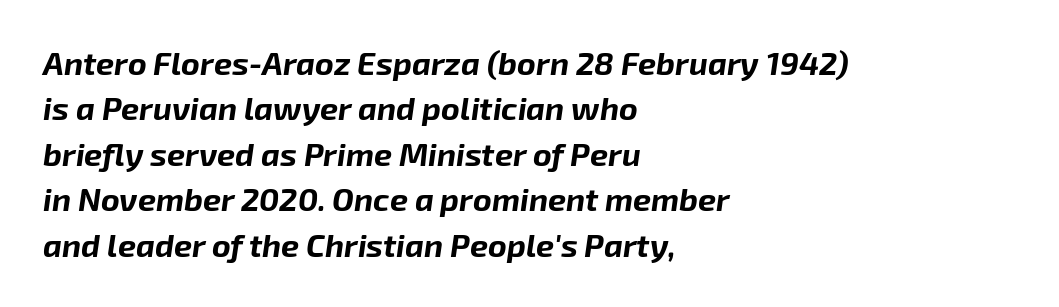
The image shows 32 px bold type, italic (leaning right); set left-aligned, normal line spacing (1.42x), normal letter spacing, not underlined; low stroke contrast and a medium x-height.
